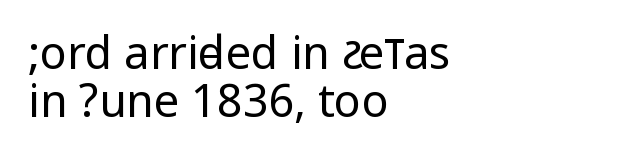
Ascenders rise straight up at ninety degrees. This sample uses plain, unmodified letter spacing. Glance below the letters and you will spot only blank space. Letters have the restrained weight of plain body copy at most. Whoever set this chose condensed vertical rhythm over breathing room. Font category for this specimen: sans-serif.
